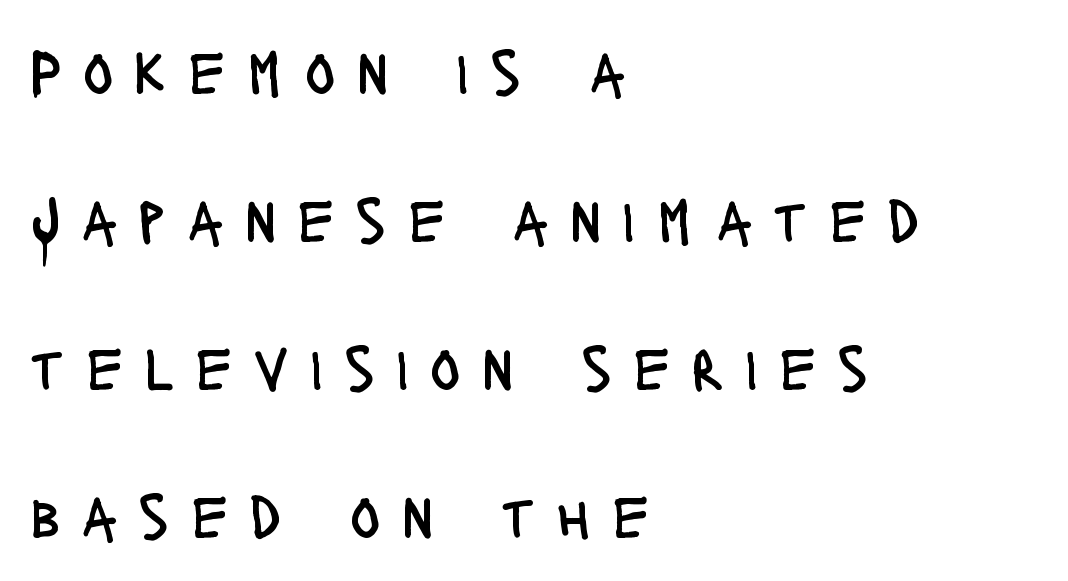
{"serif": "no", "italic": "no", "bold": "no", "weight": "regular", "width": "condensed", "stroke_contrast": "low", "x_height": "large", "monospaced": "no", "underline": "no", "align": "left", "line_spacing": "loose", "line_spacing_ratio": 2.31, "letter_spacing": "wide", "letter_spacing_em": 0.33, "glyph_px": 64}
